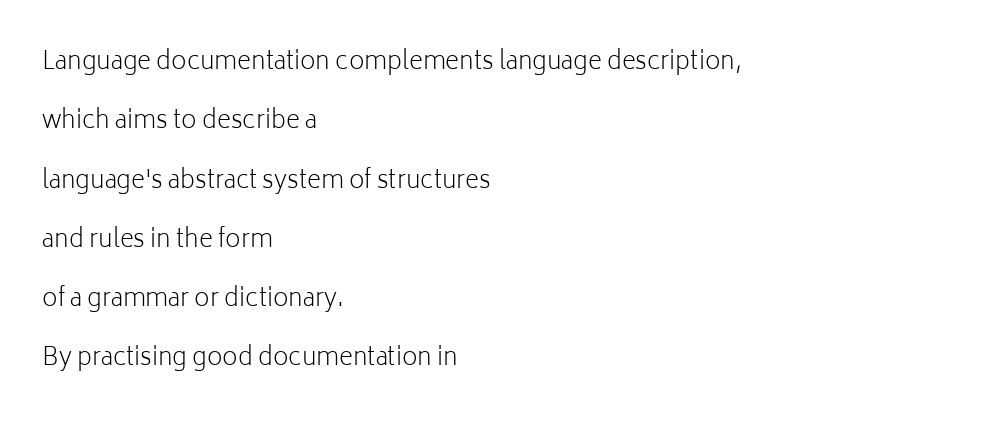
The image shows 24 px text type, upright; set left-aligned, loose line spacing (2.47x), normal letter spacing, not underlined.
